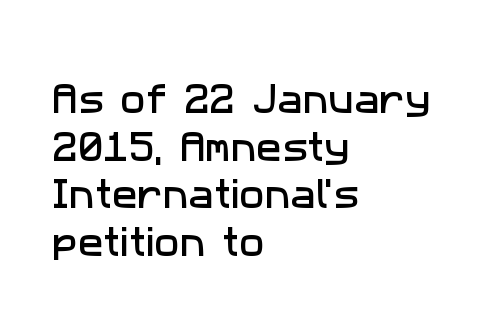
Reading down the column, the eye jumps a familiar distance to each next line. This sample is left-justified, so line endings fall wherever the words run out. The type family on display is of the sans-serif kind. Unmarked baselines from the first word to the last.
